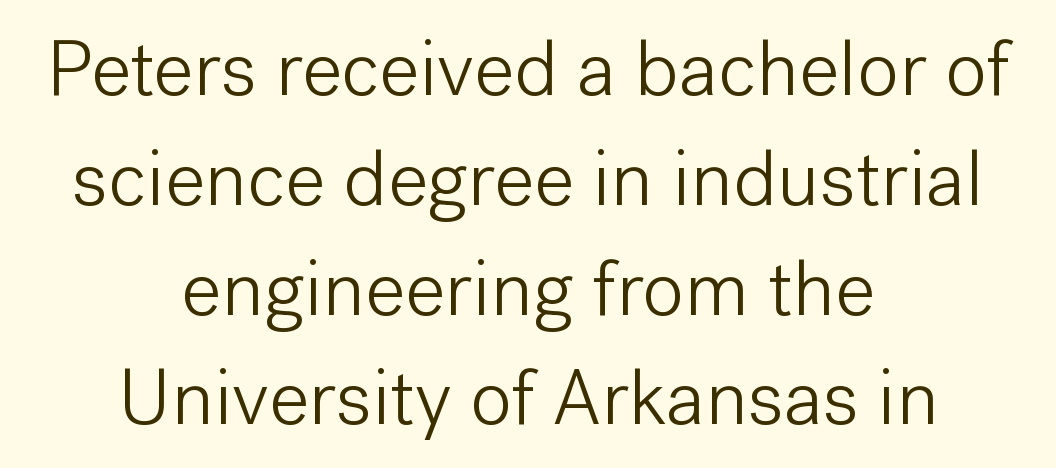
Q: Is the text bold? A: No.
Q: Is the text italic (slanted)? A: No, it is upright.
Q: Is the typeface a serif or a sans-serif typeface? A: Sans-serif.
Q: Is the text underlined? A: No.
Q: How is the paragraph aligned? A: Centered.
Q: Is the spacing between letters normal or unusually wide? A: Normal.
Q: Is the spacing between lines tight, normal or loose? A: Normal.
Q: Width (condensed, normal, or wide)? A: Normal.
Q: Stroke contrast? A: Low.
Q: x-height? A: Medium.
Q: Monospaced? A: No.
